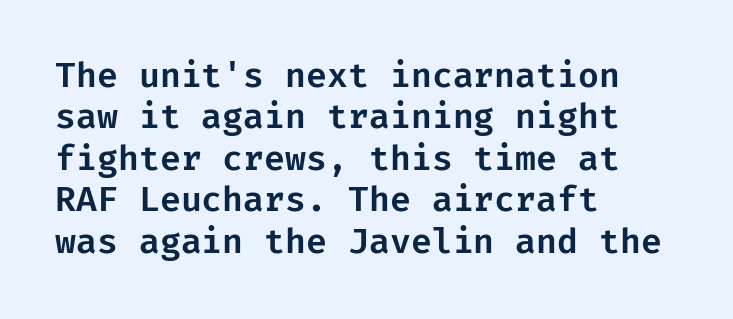
Q: Is the text italic (slanted)? A: No, it is upright.
Q: Is the typeface a serif or a sans-serif typeface? A: Sans-serif.
Q: Is the text underlined? A: No.
Q: How is the paragraph aligned? A: Left-aligned.
Q: Is the spacing between letters normal or unusually wide? A: Normal.
Q: Width (condensed, normal, or wide)? A: Normal.
Q: Stroke contrast? A: Low.
Q: x-height? A: Medium.
